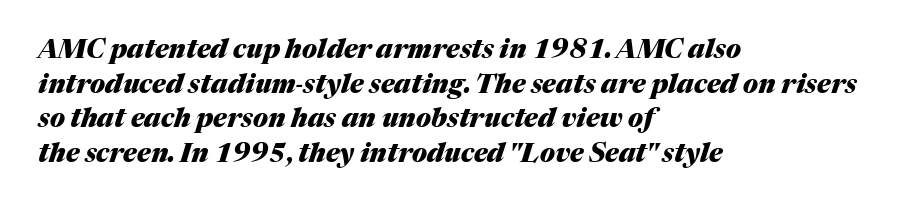
The image shows 26 px bold type, italic (leaning right); set left-aligned, normal line spacing (1.33x), normal letter spacing, not underlined.
